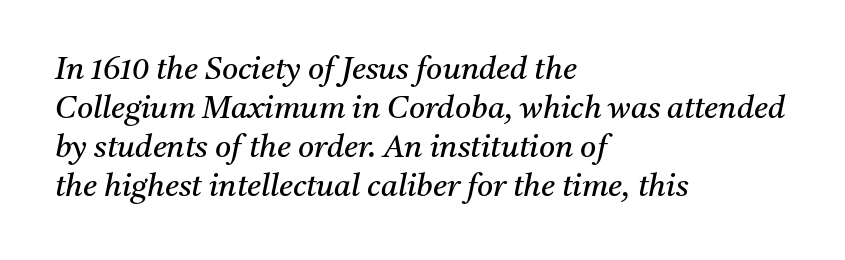
Q: Is the text bold? A: No.
Q: Is the text italic (slanted)? A: Yes, it leans right by about 11 degrees.
Q: Is the typeface a serif or a sans-serif typeface? A: Serif.
Q: Is the text underlined? A: No.
Q: How is the paragraph aligned? A: Left-aligned.
Q: Is the spacing between letters normal or unusually wide? A: Normal.
Q: Is the spacing between lines tight, normal or loose? A: Normal.
Q: Width (condensed, normal, or wide)? A: Normal.
Q: Stroke contrast? A: Medium.
Q: x-height? A: Medium.
Q: Monospaced? A: No.
